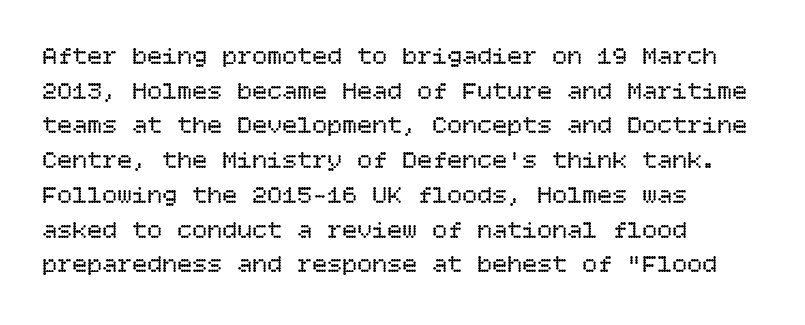
The image shows 25 px text type, upright; set left-aligned, normal line spacing (1.39x), normal letter spacing, not underlined.
